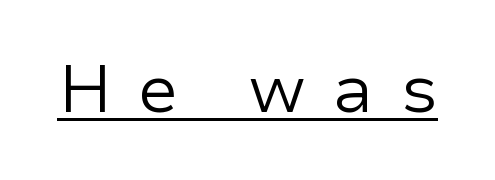
The image shows 67 px regular-weight sans-serif type, upright; set unusually wide letter spacing (+0.38 em), underlined; low stroke contrast and a medium x-height.
